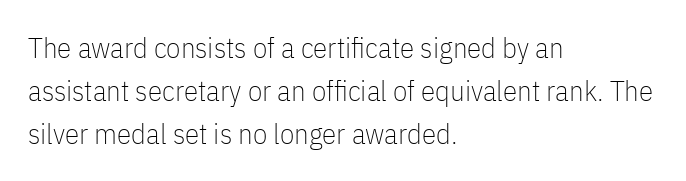
This rendering employs a face without finishing strokes, i.e., a sans-serif. The area under the type is left untouched. The designer left line spacing at the default. Horizontally, the lines are justified to the leading edge only.
